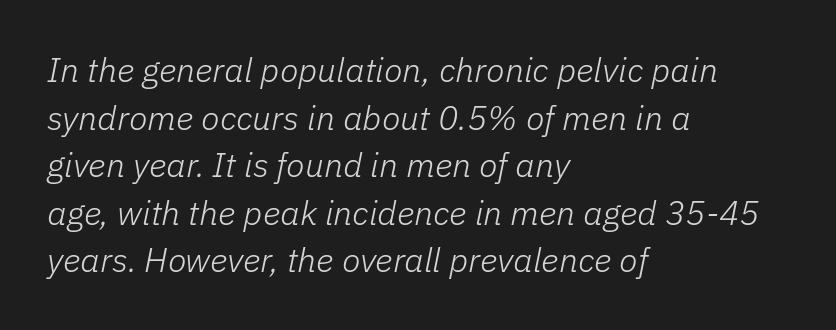
Proportional: the letters do not fall into vertical columns. Designer's note — italics engaged. Compared with typical paragraphs, the rows here are spaced about the same. These lines are set flush left with a ragged right edge. Letter spacing: default.
